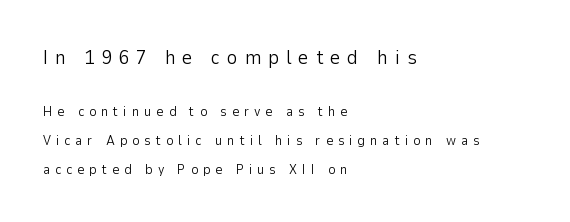
Q: Is the text bold? A: No.
Q: Is the text italic (slanted)? A: No, it is upright.
Q: Is the text underlined? A: No.
Q: How is the paragraph aligned? A: Left-aligned.
Q: Is the spacing between letters normal or unusually wide? A: Unusually wide.
Q: Is the spacing between lines tight, normal or loose? A: Loose.
Q: Which block of text is set in a larger size, the first (top) or the second (bottom)? A: The first (top) one.
